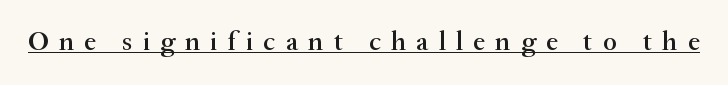
Q: Is the text italic (slanted)? A: No, it is upright.
Q: Is the typeface a serif or a sans-serif typeface? A: Serif.
Q: Is the text underlined? A: Yes.
Q: Is the spacing between letters normal or unusually wide? A: Unusually wide.
Q: Width (condensed, normal, or wide)? A: Normal.
Q: Stroke contrast? A: Medium.
Q: x-height? A: Small.
Q: Monospaced? A: No.
